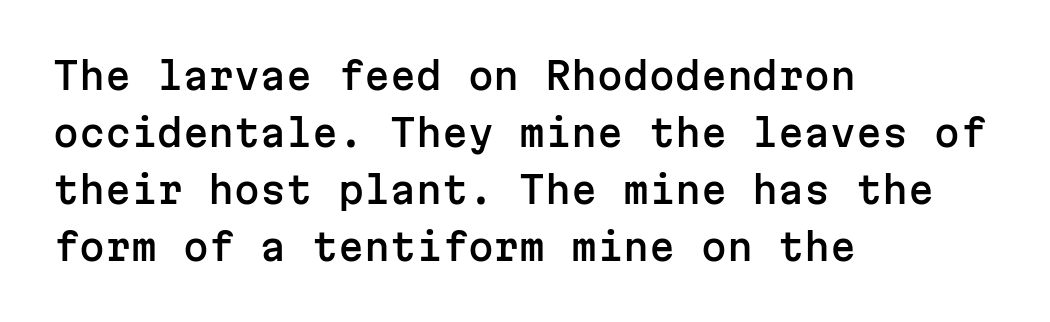
The image shows 37 px sans-serif type, upright, monospaced; set left-aligned, normal line spacing (1.54x), normal letter spacing, not underlined; low stroke contrast and a medium x-height.
